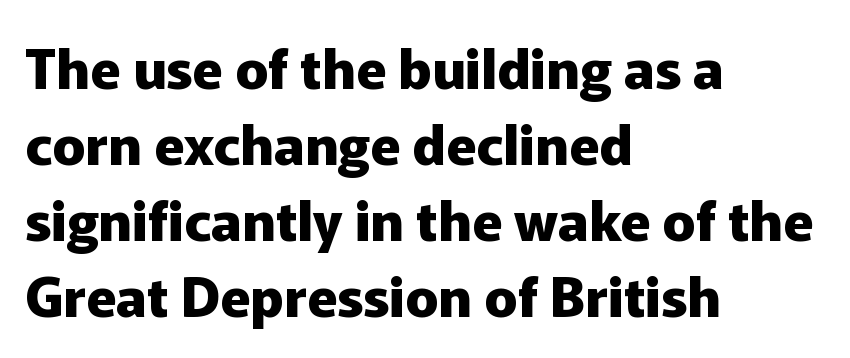
Summary of vertical rhythm: regular, with standard interline spacing. A roman cut, with each character standing at attention. Nobody drew a line under any word here. Think of a printed novel: that variable character pitch is what you see here. Serif or sans? Sans — the stroke terminals are bare.
